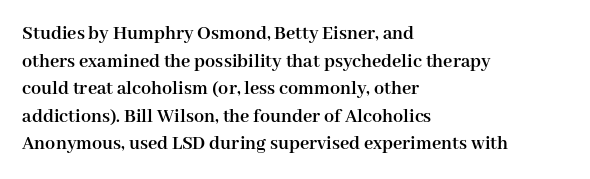
Is the letter spacing exaggerated? No — it looks like the ordinary default. Does the weight exceed regular? Yes, all the way to bold. Layout note: lines flush left. Notice how the stems are strictly vertical — no italics here.
